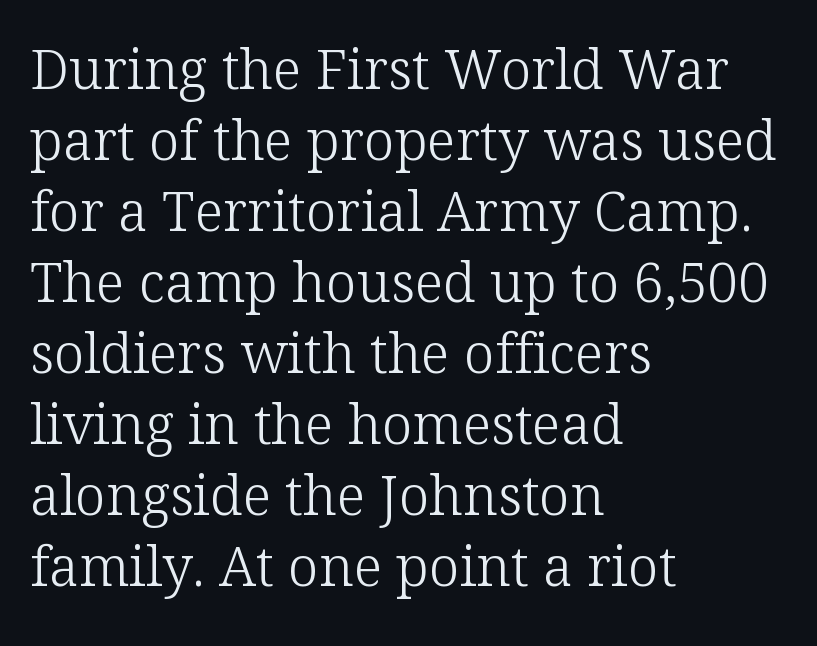
{"serif": "yes", "italic": "no", "bold": "no", "weight": "light", "width": "normal", "stroke_contrast": "low", "x_height": "medium", "monospaced": "no", "underline": "no", "align": "left", "line_spacing": "normal", "line_spacing_ratio": 1.29, "letter_spacing": "normal", "letter_spacing_em": 0.0, "glyph_px": 55}
